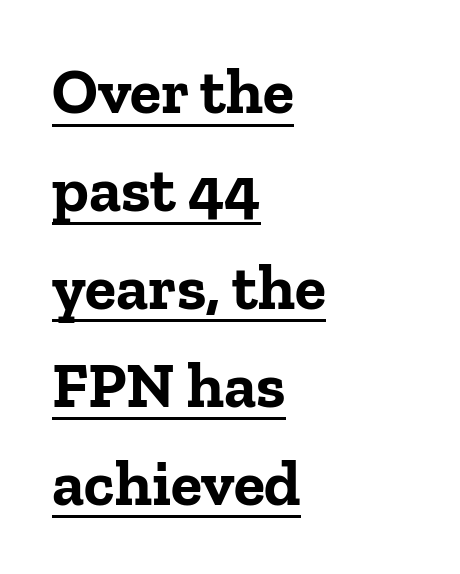
{"serif": "yes", "italic": "no", "bold": "yes", "weight": "bold", "width": "normal", "stroke_contrast": "low", "x_height": "medium", "monospaced": "no", "underline": "yes", "align": "left", "line_spacing": "normal", "line_spacing_ratio": 1.53, "letter_spacing": "normal", "letter_spacing_em": 0.0, "glyph_px": 64}
